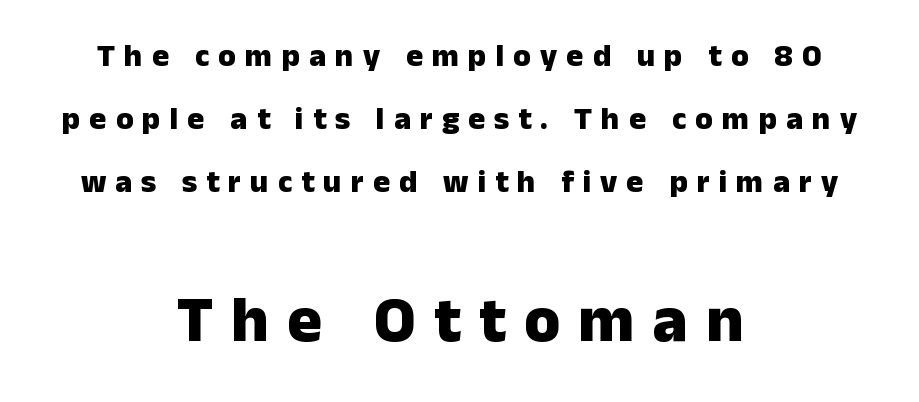
The image shows 65 px heavy sans-serif type, upright; set centered, loose line spacing (1.97x), unusually wide letter spacing (+0.28 em), not underlined; the second (bottom) block is 2.03x larger; low stroke contrast and a medium x-height.
